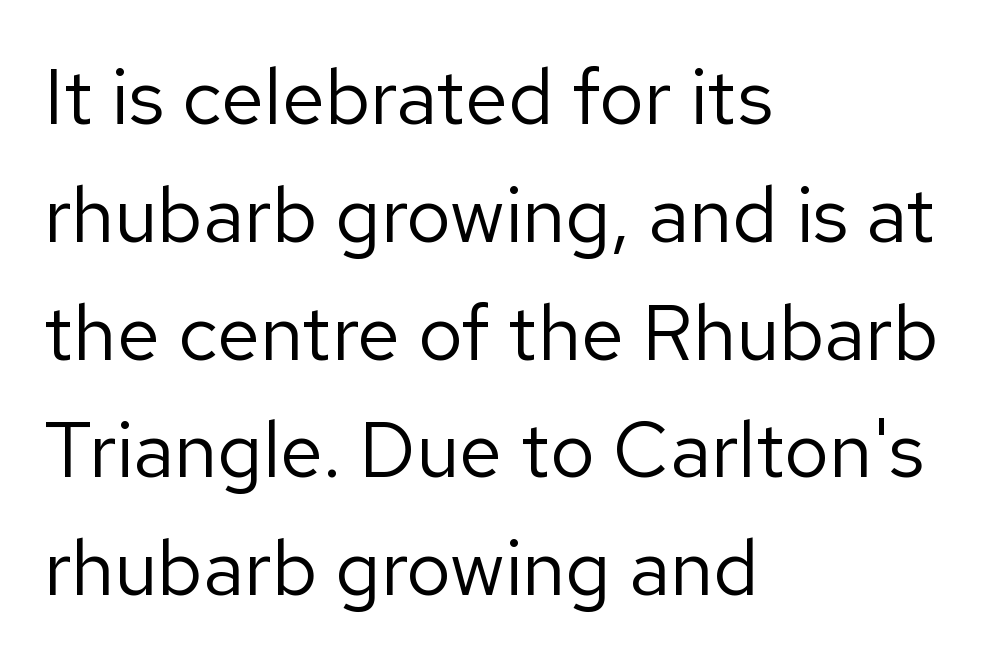
The image shows 78 px regular-weight sans-serif type, upright; set left-aligned, normal line spacing (1.51x), normal letter spacing, not underlined; low stroke contrast and a medium x-height.
